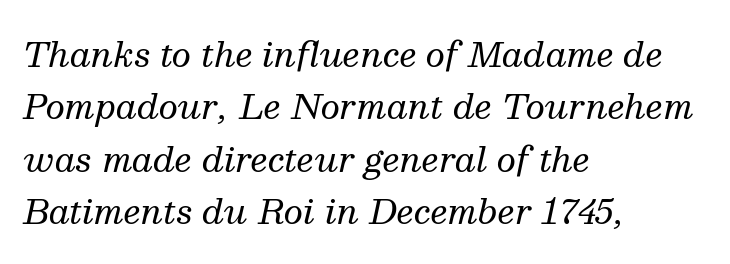
Q: Is the text bold? A: No.
Q: Is the text italic (slanted)? A: Yes, it leans right by about 13 degrees.
Q: Is the typeface a serif or a sans-serif typeface? A: Serif.
Q: Is the text underlined? A: No.
Q: How is the paragraph aligned? A: Left-aligned.
Q: Is the spacing between letters normal or unusually wide? A: Normal.
Q: Is the spacing between lines tight, normal or loose? A: Normal.
Q: Width (condensed, normal, or wide)? A: Normal.
Q: Stroke contrast? A: Medium.
Q: x-height? A: Medium.
Q: Monospaced? A: No.
